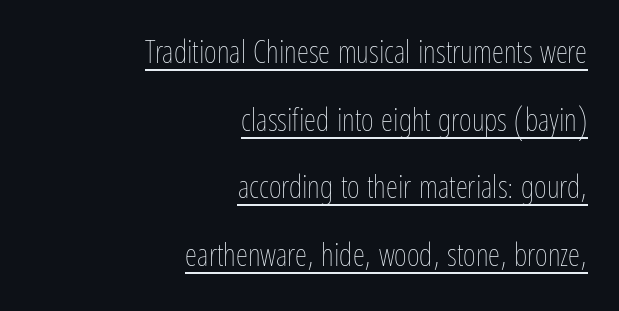
{"italic": "no", "bold": "no", "weight": "thin", "width": "condensed", "stroke_contrast": "low", "x_height": "medium", "monospaced": "no", "underline": "yes", "align": "right", "line_spacing": "loose", "line_spacing_ratio": 2.18, "letter_spacing": "normal", "letter_spacing_em": 0.0, "glyph_px": 31}
